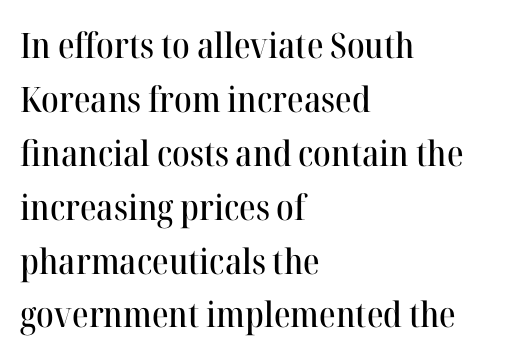
The image shows 35 px serif type, upright; set left-aligned, normal line spacing (1.54x), normal letter spacing, not underlined; high stroke contrast and a medium x-height.
